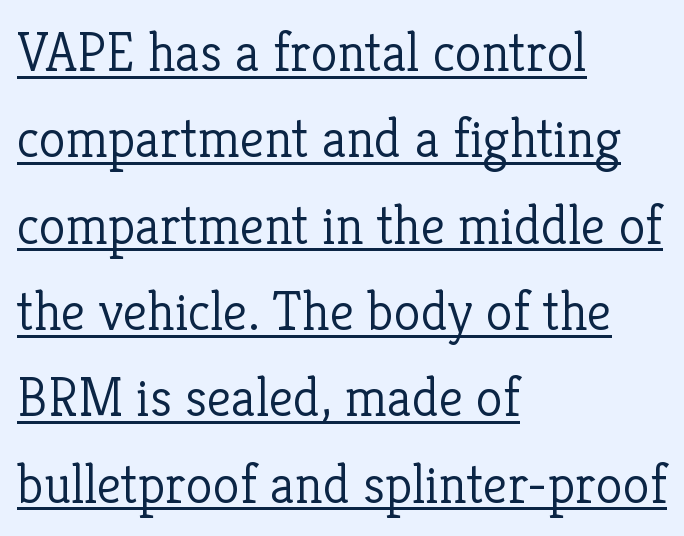
{"serif": "yes", "italic": "no", "bold": "no", "weight": "light", "width": "normal", "stroke_contrast": "low", "x_height": "medium", "monospaced": "no", "underline": "yes", "align": "left", "line_spacing": "normal", "line_spacing_ratio": 1.57, "letter_spacing": "normal", "letter_spacing_em": 0.0, "glyph_px": 55}
